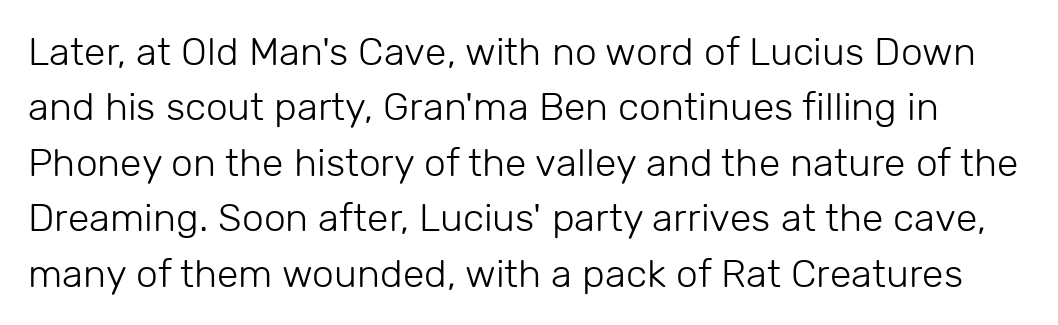
The image shows 39 px light sans-serif type, upright; set normal line spacing (1.42x), normal letter spacing, not underlined; low stroke contrast and a medium x-height.
